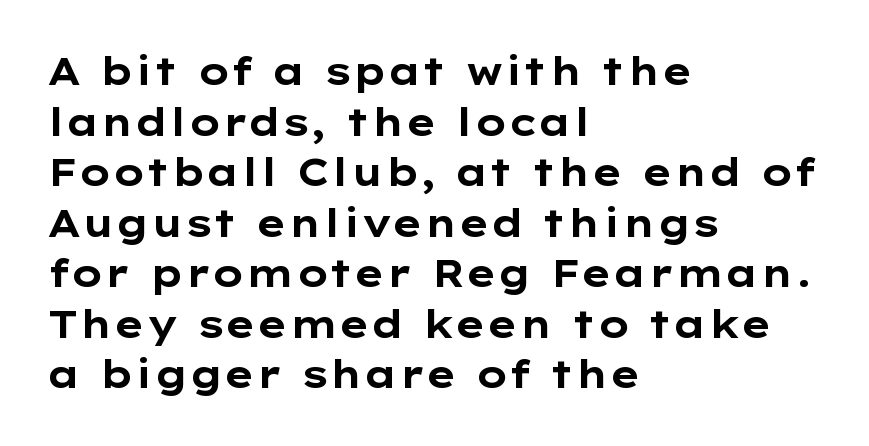
The image shows 38 px bold, wide sans-serif type, upright; set left-aligned, normal line spacing (1.33x), normal letter spacing, not underlined; low stroke contrast and a medium x-height.
